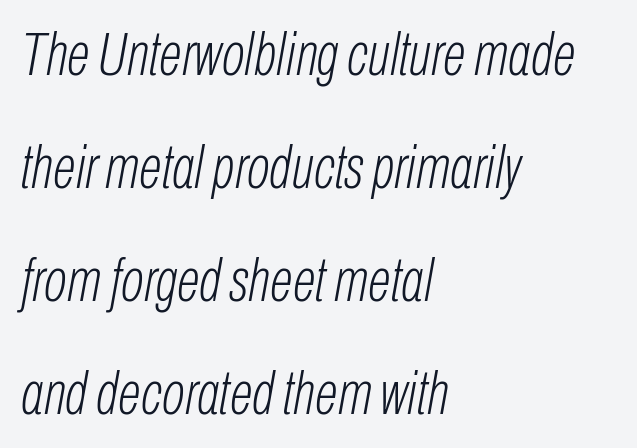
Q: Is the text bold? A: No.
Q: Is the text italic (slanted)? A: Yes, it leans right by about 10 degrees.
Q: Is the text underlined? A: No.
Q: How is the paragraph aligned? A: Left-aligned.
Q: Is the spacing between letters normal or unusually wide? A: Normal.
Q: Width (condensed, normal, or wide)? A: Condensed.
Q: Stroke contrast? A: Low.
Q: x-height? A: Medium.
Q: Monospaced? A: No.
